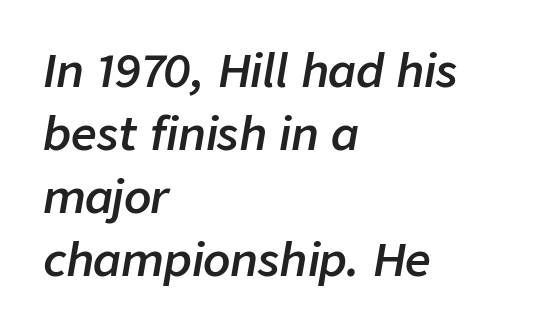
The image shows 45 px semibold type, italic (leaning right); set left-aligned, normal line spacing (1.4x), normal letter spacing, not underlined; low stroke contrast and a medium x-height.
